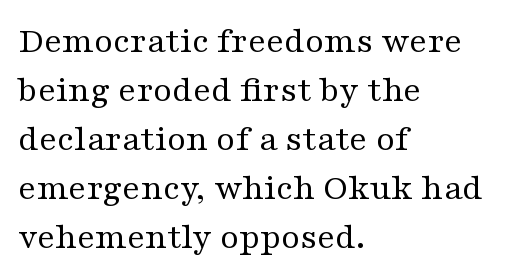
{"serif": "yes", "italic": "no", "bold": "no", "weight": "regular", "width": "wide", "stroke_contrast": "medium", "x_height": "medium", "monospaced": "no", "underline": "no", "align": "left", "line_spacing": "normal", "line_spacing_ratio": 1.29, "letter_spacing": "normal", "letter_spacing_em": 0.0, "glyph_px": 38}
